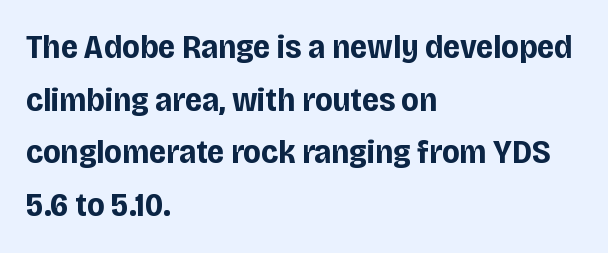
Q: Is the text bold? A: Yes.
Q: Is the text italic (slanted)? A: No, it is upright.
Q: Is the typeface a serif or a sans-serif typeface? A: Sans-serif.
Q: Is the text underlined? A: No.
Q: How is the paragraph aligned? A: Left-aligned.
Q: Is the spacing between letters normal or unusually wide? A: Normal.
Q: Is the spacing between lines tight, normal or loose? A: Normal.
Q: Width (condensed, normal, or wide)? A: Condensed.
Q: Stroke contrast? A: Low.
Q: x-height? A: Large.
Q: Monospaced? A: No.
